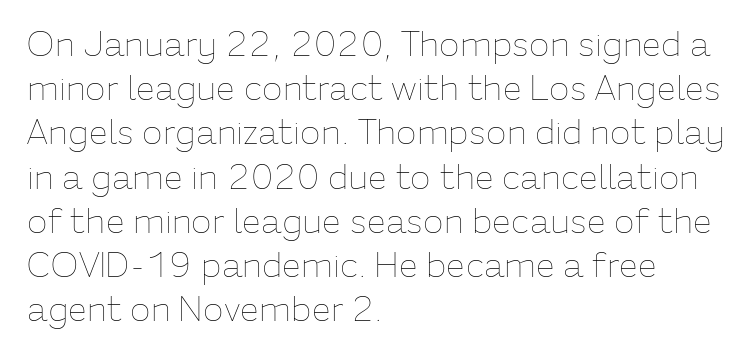
{"italic": "no", "bold": "no", "weight": "thin", "width": "normal", "stroke_contrast": "low", "x_height": "medium", "monospaced": "no", "underline": "no", "align": "left", "line_spacing": "normal", "line_spacing_ratio": 1.3, "letter_spacing": "normal", "letter_spacing_em": 0.0, "glyph_px": 34}
